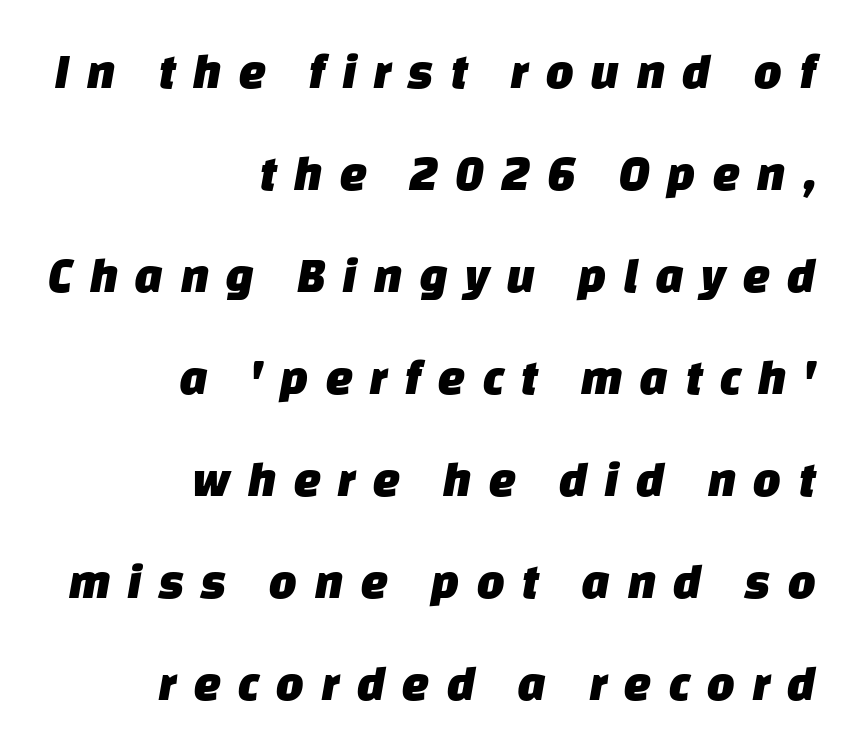
{"serif": "no", "width": "normal", "stroke_contrast": "low", "x_height": "large", "monospaced": "no", "underline": "no", "align": "right", "line_spacing": "loose", "line_spacing_ratio": 2.04, "letter_spacing": "wide", "letter_spacing_em": 0.32, "glyph_px": 50}
